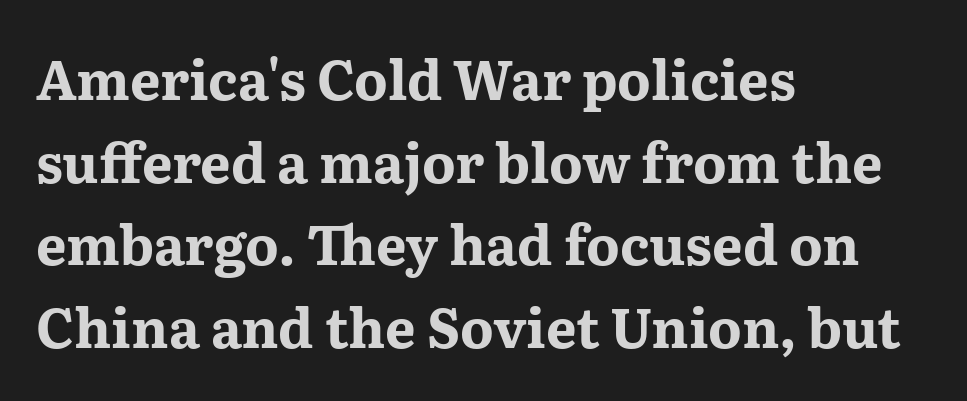
The image shows 54 px bold, wide serif type, upright; set left-aligned, normal line spacing (1.53x), normal letter spacing, not underlined; medium stroke contrast and a medium x-height.
